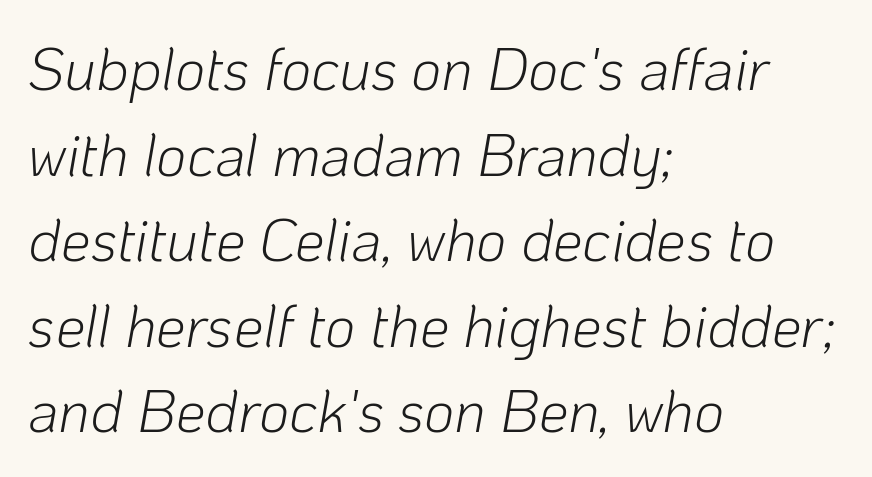
The image shows 59 px light type, italic (leaning right); set left-aligned, normal line spacing (1.45x), normal letter spacing, not underlined; low stroke contrast and a medium x-height.
